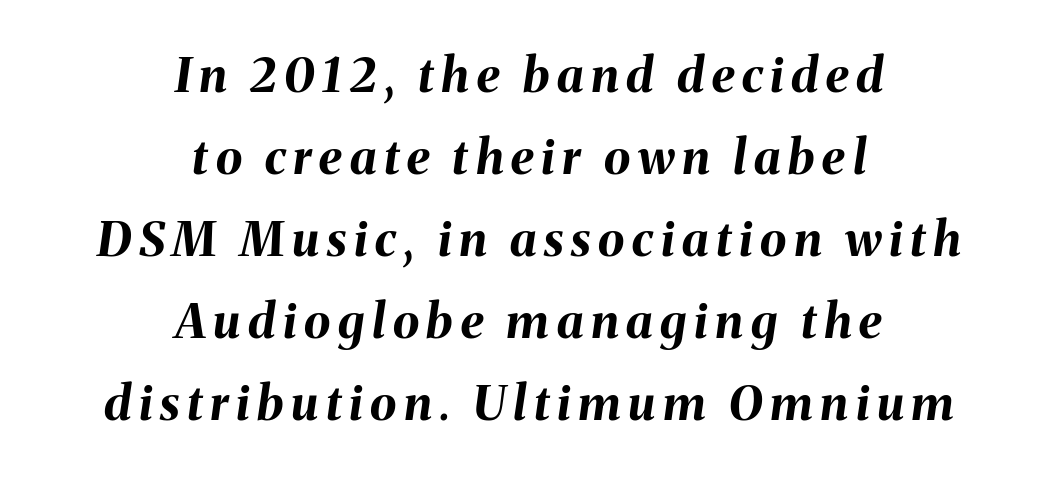
Q: Is the text bold? A: Yes.
Q: Is the text italic (slanted)? A: Yes, it leans right by about 8 degrees.
Q: Is the text underlined? A: No.
Q: How is the paragraph aligned? A: Centered.
Q: Width (condensed, normal, or wide)? A: Normal.
Q: Stroke contrast? A: Medium.
Q: x-height? A: Medium.
Q: Monospaced? A: No.
